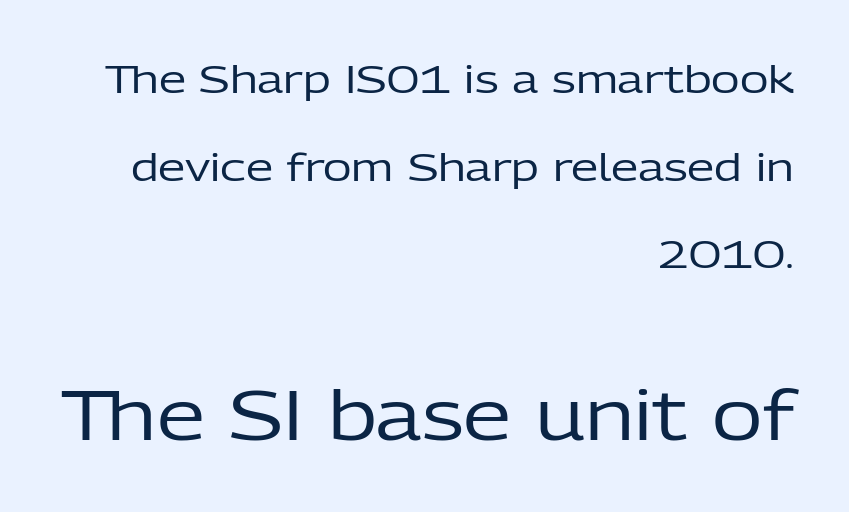
You can tell it's not italic because the verticals are truly vertical. The rendering uses a large line-height, opening up the rows. A student would notice the bottom passage is typeset larger than what precedes it. Where is the straight margin? On the right.
